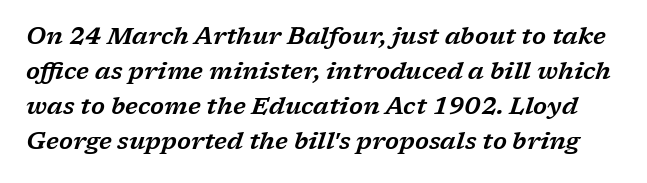
{"italic": "yes", "lean": "right", "slant_degrees": 17, "underline": "no", "line_spacing": "normal", "line_spacing_ratio": 1.46, "letter_spacing": "normal", "letter_spacing_em": 0.0, "glyph_px": 24}
